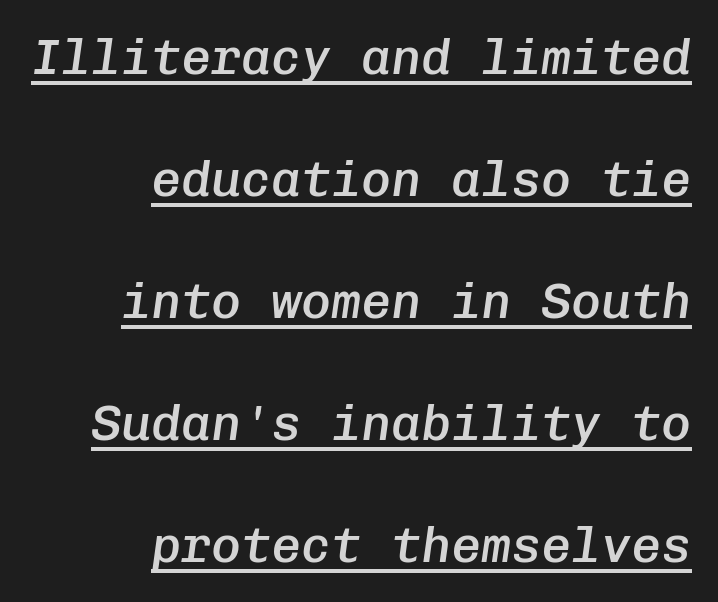
In terms of weight, the rendering is demibold, just under bold. Tracking here is standard; glyphs follow each other at the usual distance. A baseline rule has been typeset under these characters. The space between consecutive lines is lavish. Visually the block forms a straight wall on the right and a jagged coastline on the left.
